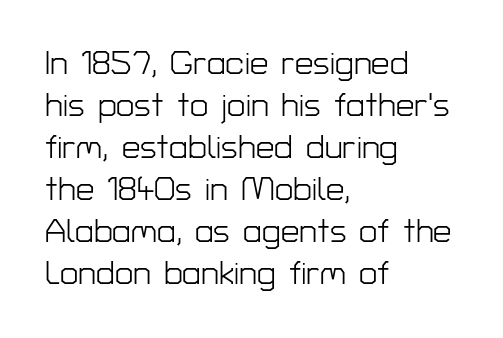
{"serif": "no", "italic": "no", "bold": "no", "weight": "light", "width": "normal", "stroke_contrast": "low", "x_height": "medium", "monospaced": "no", "underline": "no", "align": "left", "line_spacing": "normal", "line_spacing_ratio": 1.27, "letter_spacing": "normal", "letter_spacing_em": 0.0, "glyph_px": 33}
